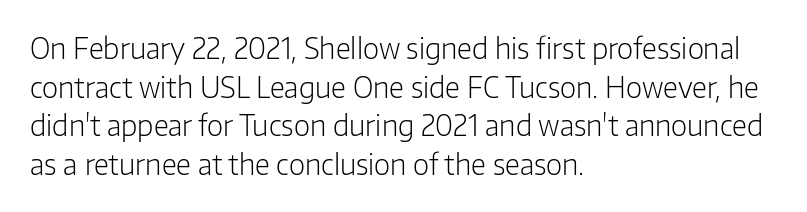
{"serif": "no", "italic": "no", "bold": "no", "weight": "light", "width": "normal", "stroke_contrast": "low", "x_height": "medium", "monospaced": "no", "underline": "no", "align": "left", "line_spacing": "normal", "line_spacing_ratio": 1.38, "letter_spacing": "normal", "letter_spacing_em": 0.0, "glyph_px": 28}
